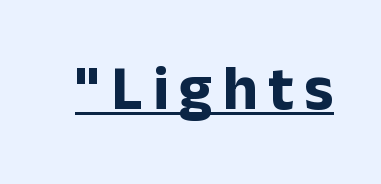
Q: Is the text bold? A: Yes.
Q: Is the text italic (slanted)? A: No, it is upright.
Q: Is the typeface a serif or a sans-serif typeface? A: Sans-serif.
Q: Is the text underlined? A: Yes.
Q: Width (condensed, normal, or wide)? A: Normal.
Q: Stroke contrast? A: Low.
Q: x-height? A: Medium.
Q: Monospaced? A: No.
